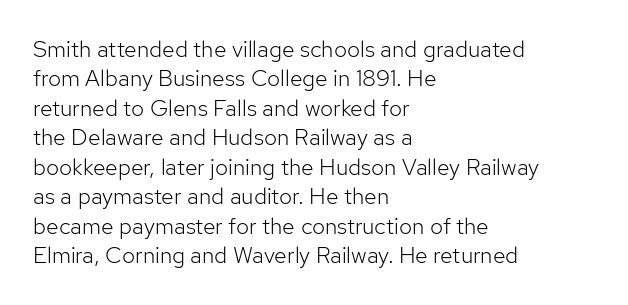
It's the straight-up-and-down kind of type. The face used here is rendered with its standard letterfit. The setting favours the left margin, as ordinary paragraphs usually do. This is not heavy type; no bold has been used. Interline gaps are of average width in this sample.
